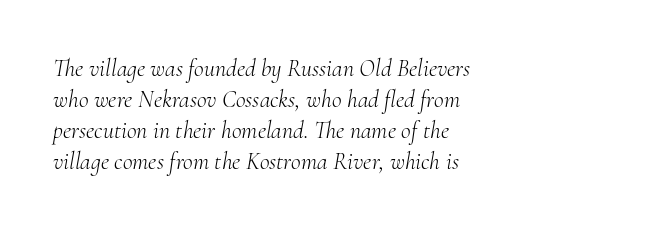
{"italic": "yes", "lean": "right", "slant_degrees": 10, "bold": "no", "underline": "no", "align": "left", "line_spacing": "normal", "line_spacing_ratio": 1.29, "letter_spacing": "normal", "letter_spacing_em": 0.0, "glyph_px": 24}
